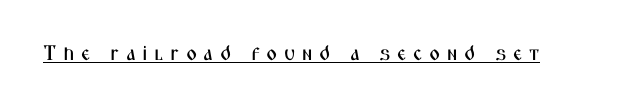
The image shows 21 px text type, upright; set unusually wide letter spacing (+0.31 em), underlined.
